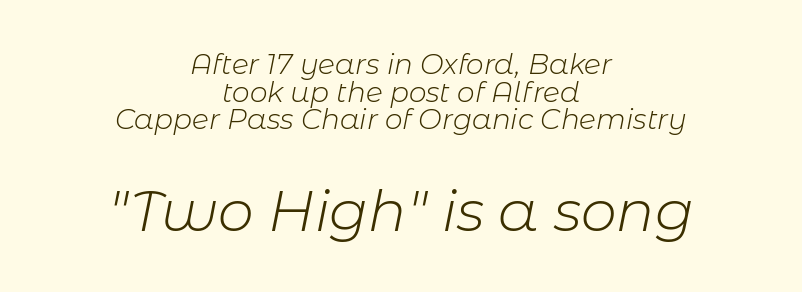
The image shows 57 px light type, italic (leaning right); set centered, tight line spacing (0.99x), normal letter spacing, not underlined; the second (bottom) block is 2.04x larger; low stroke contrast and a medium x-height.
